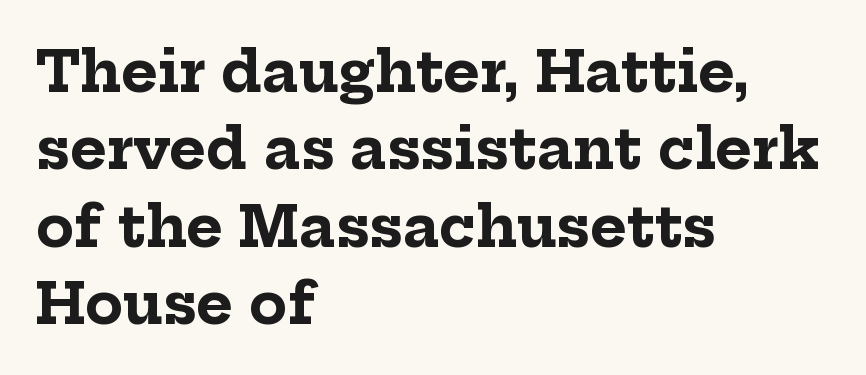
Style check: upright. The words here are not underlined. Unlike a clean sans, this face finishes its strokes with serifs. A full-strength bold gives these letters their thick strokes. Tracking here is standard; glyphs follow each other at the usual distance. The passage shown stacks its lines at a standard gap.
